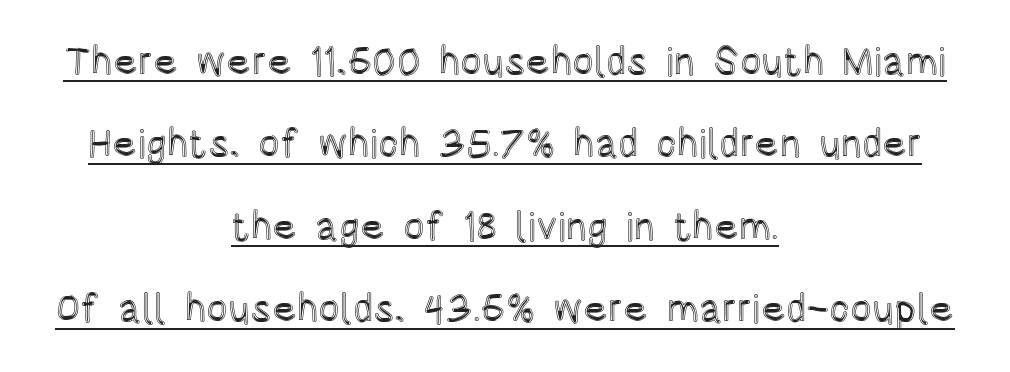
Q: Is the text italic (slanted)? A: No, it is upright.
Q: Is the text underlined? A: Yes.
Q: How is the paragraph aligned? A: Centered.
Q: Is the spacing between letters normal or unusually wide? A: Normal.
Q: Is the spacing between lines tight, normal or loose? A: Loose.
Q: Width (condensed, normal, or wide)? A: Condensed.
Q: x-height? A: Large.
Q: Monospaced? A: No.
